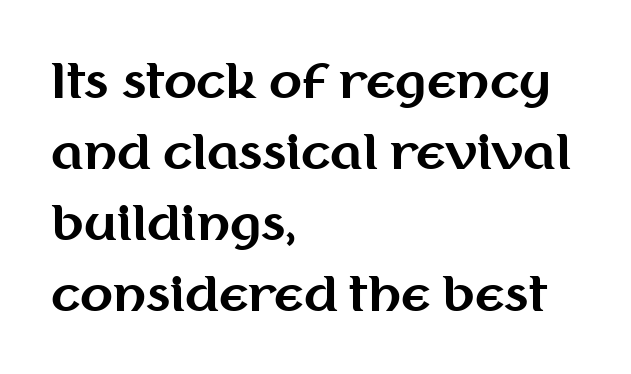
Q: Is the text bold? A: Yes.
Q: Is the text italic (slanted)? A: No, it is upright.
Q: Is the typeface a serif or a sans-serif typeface? A: Sans-serif.
Q: Is the text underlined? A: No.
Q: How is the paragraph aligned? A: Left-aligned.
Q: Is the spacing between letters normal or unusually wide? A: Normal.
Q: Is the spacing between lines tight, normal or loose? A: Normal.
Q: Width (condensed, normal, or wide)? A: Normal.
Q: Stroke contrast? A: Medium.
Q: x-height? A: Medium.
Q: Monospaced? A: No.
